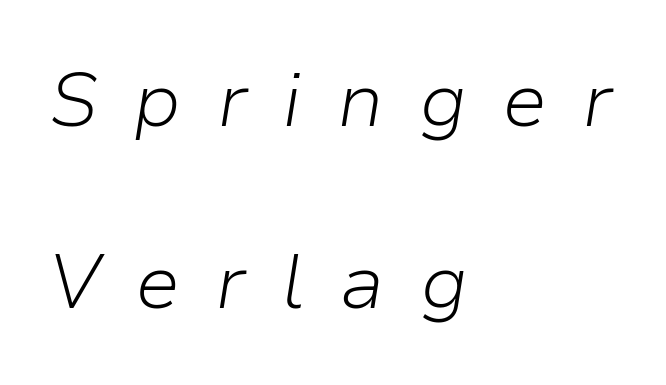
The image shows 76 px light type, italic (leaning right); set left-aligned, loose line spacing (2.4x), unusually wide letter spacing (+0.46 em), not underlined; low stroke contrast and a medium x-height.
